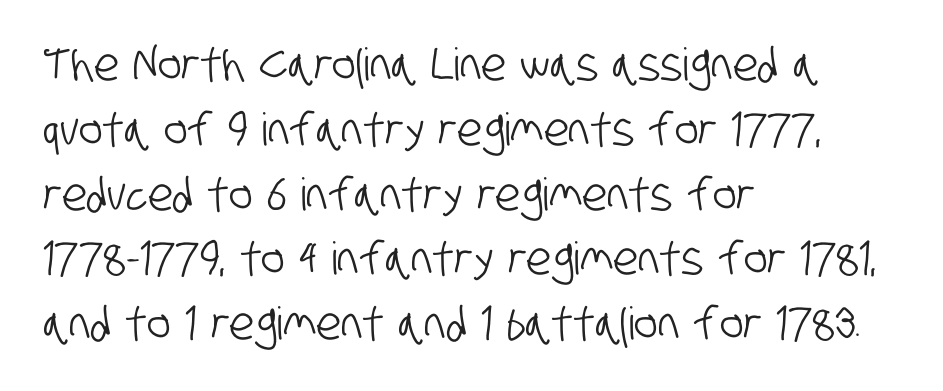
Caption: multi-line text, flush left, ragged right. Descender tails drop into unmarked territory. A typesetter would call this leading conventional body-copy spacing. Caption: standard tracking, unaltered. Varying glyph widths throughout — classic text-font behaviour. Letterform terminals end flat and unadorned throughout the passage.
